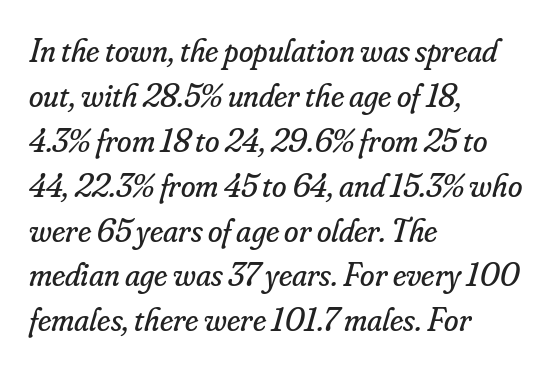
Each new line begins a customary step beneath the previous one. Style check: oblique. Examine the stroke ends and you'll spot serifs. A classic flush-left, rag-right setting is used for this passage. Nothing heavy about these letters — not bold at all.
